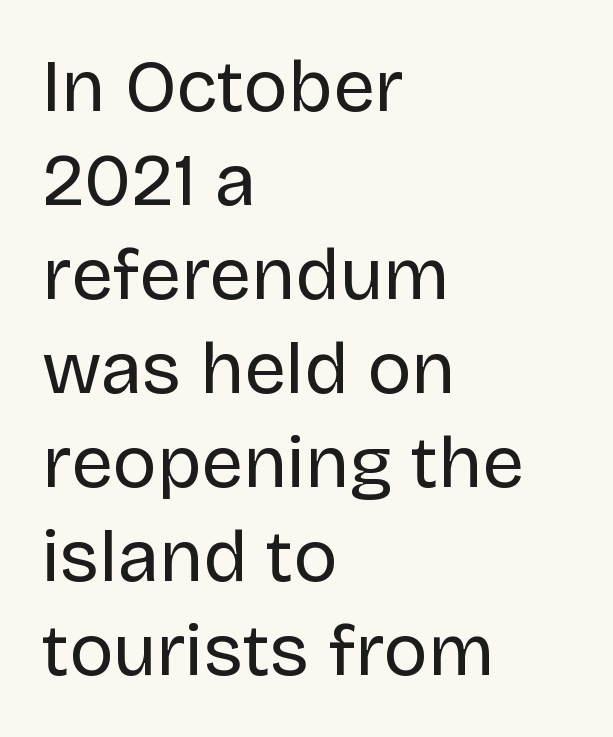
The font sits on the lighter half of the weight spectrum, regular included. The letters carry no serifs — their stems end cleanly without finishing strokes. Anything drawn beneath the words? Only blank space. Quick note: not italic, upright. Teacher's note: observe the even left margin — that is flush-left alignment.
